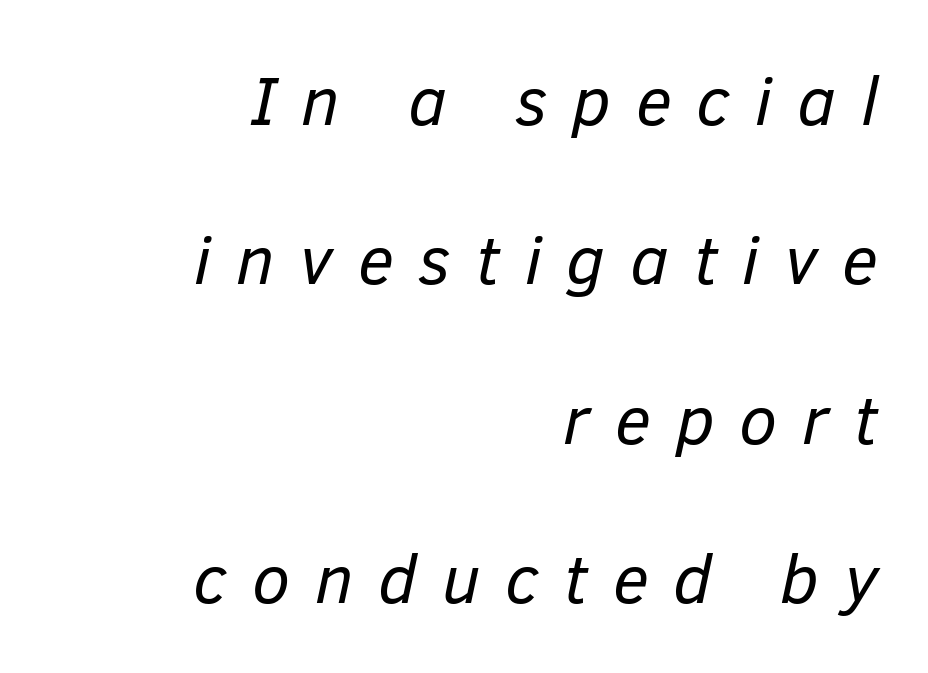
{"italic": "yes", "lean": "right", "slant_degrees": 12, "bold": "no", "weight": "regular", "width": "normal", "stroke_contrast": "low", "x_height": "medium", "monospaced": "no", "underline": "no", "align": "right", "line_spacing": "loose", "line_spacing_ratio": 2.31, "letter_spacing": "wide", "letter_spacing_em": 0.36, "glyph_px": 69}
